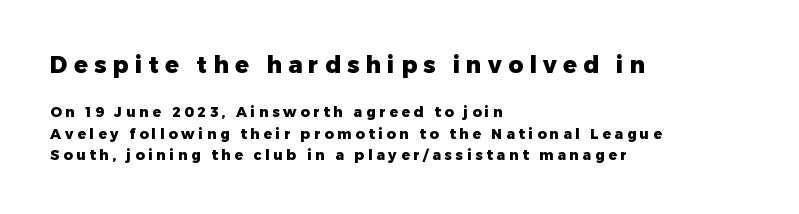
Check the space under the baseline: it is left empty. Quick note: interline space is typical. Compared with an ordinary text face, these strokes are far heavier — a full bold. This is roman type, the default non-slanted kind. Which margin do the lines hug? The left one — the right edge is uneven.
